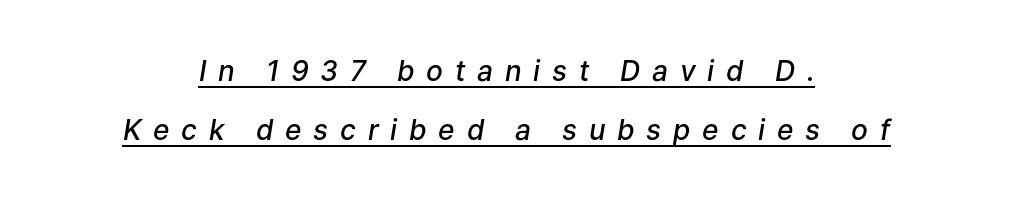
Q: Is the text bold? A: Semi-bold.
Q: Is the text italic (slanted)? A: Yes, it leans right by about 9 degrees.
Q: Is the text underlined? A: Yes.
Q: How is the paragraph aligned? A: Centered.
Q: Is the spacing between letters normal or unusually wide? A: Unusually wide.
Q: Is the spacing between lines tight, normal or loose? A: Loose.
Q: Width (condensed, normal, or wide)? A: Normal.
Q: Stroke contrast? A: Low.
Q: x-height? A: Medium.
Q: Monospaced? A: No.
